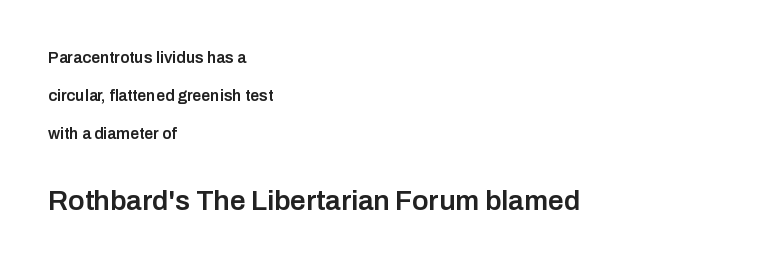
The image shows 28 px semibold sans-serif type, upright; set left-aligned, loose line spacing (2.38x), normal letter spacing, not underlined; the second (bottom) block is 1.75x larger; low stroke contrast and a medium x-height.
